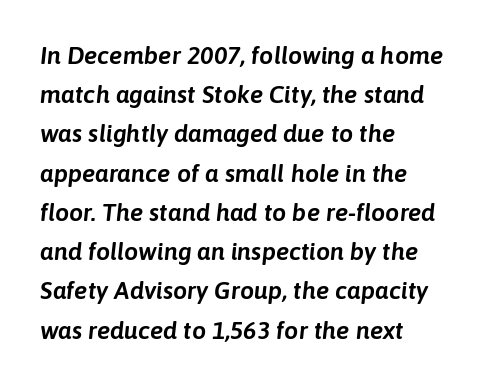
Q: Is the text italic (slanted)? A: Yes, it leans right by about 6 degrees.
Q: Is the text underlined? A: No.
Q: How is the paragraph aligned? A: Left-aligned.
Q: Is the spacing between letters normal or unusually wide? A: Normal.
Q: Is the spacing between lines tight, normal or loose? A: Normal.
